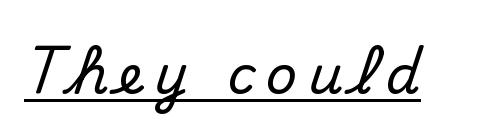
Q: Is the text italic (slanted)? A: Yes.
Q: Is the typeface a serif or a sans-serif typeface? A: Sans-serif.
Q: Is the text underlined? A: Yes.
Q: Is the spacing between letters normal or unusually wide? A: Unusually wide.
Q: Width (condensed, normal, or wide)? A: Normal.
Q: Stroke contrast? A: Medium.
Q: x-height? A: Small.
Q: Monospaced? A: No.
